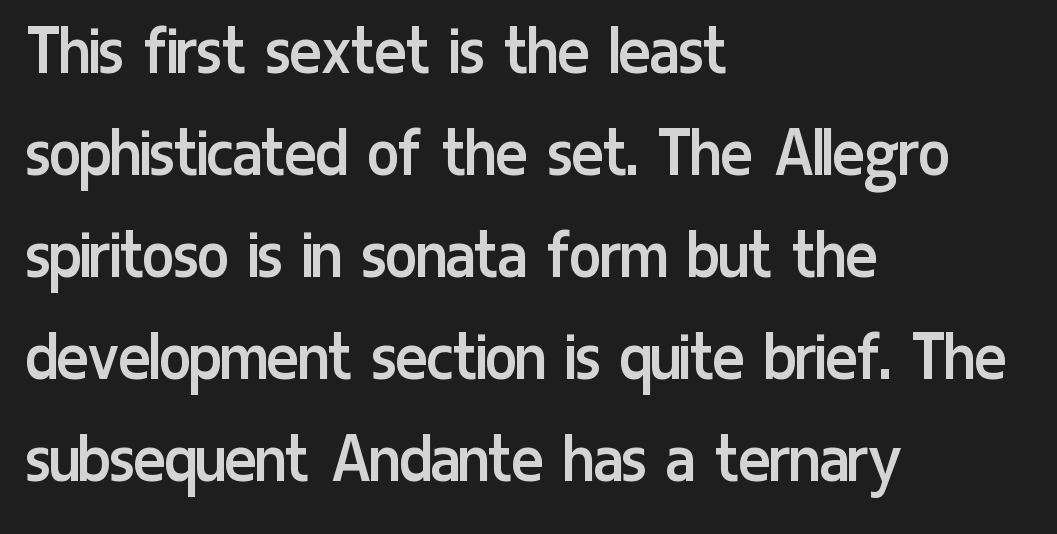
Q: Is the text bold? A: No.
Q: Is the text italic (slanted)? A: No, it is upright.
Q: Is the typeface a serif or a sans-serif typeface? A: Sans-serif.
Q: Is the text underlined? A: No.
Q: How is the paragraph aligned? A: Left-aligned.
Q: Is the spacing between letters normal or unusually wide? A: Normal.
Q: Is the spacing between lines tight, normal or loose? A: Normal.
Q: Width (condensed, normal, or wide)? A: Condensed.
Q: Stroke contrast? A: Low.
Q: x-height? A: Medium.
Q: Monospaced? A: No.
